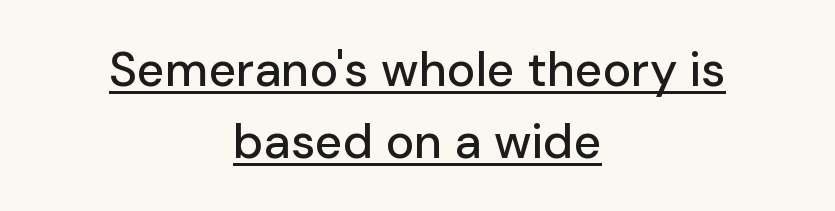
Q: Is the text italic (slanted)? A: No, it is upright.
Q: Is the typeface a serif or a sans-serif typeface? A: Sans-serif.
Q: Is the text underlined? A: Yes.
Q: How is the paragraph aligned? A: Centered.
Q: Is the spacing between letters normal or unusually wide? A: Normal.
Q: Is the spacing between lines tight, normal or loose? A: Normal.
Q: Width (condensed, normal, or wide)? A: Normal.
Q: Stroke contrast? A: Low.
Q: x-height? A: Medium.
Q: Monospaced? A: No.
